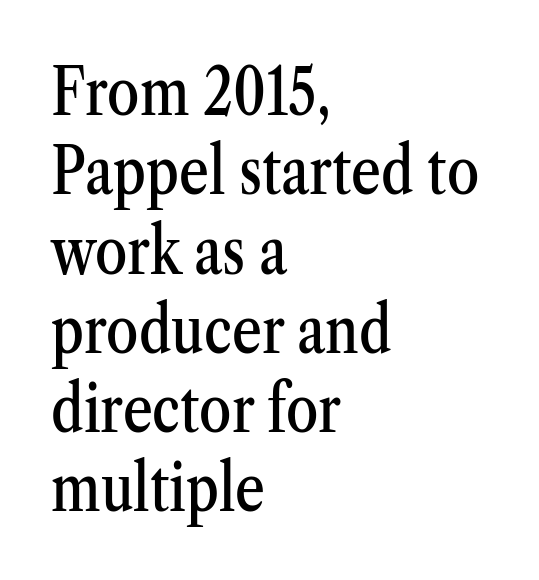
Unlike italic type, these characters show no tilt at all. This rendering employs a face with finishing strokes, i.e., a serif. Letter spacing: default. Think of a printed novel: that variable character pitch is what you see here.
